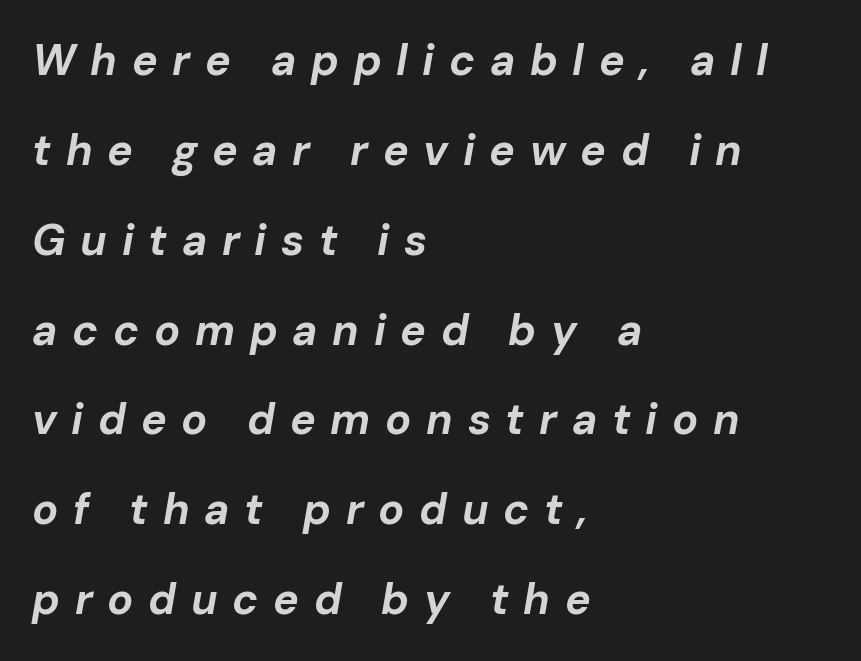
Q: Is the text bold? A: Yes.
Q: Is the text italic (slanted)? A: Yes, it leans right by about 10 degrees.
Q: Is the text underlined? A: No.
Q: How is the paragraph aligned? A: Left-aligned.
Q: Is the spacing between letters normal or unusually wide? A: Unusually wide.
Q: Is the spacing between lines tight, normal or loose? A: Loose.
Q: Width (condensed, normal, or wide)? A: Normal.
Q: Stroke contrast? A: Low.
Q: x-height? A: Medium.
Q: Monospaced? A: No.
